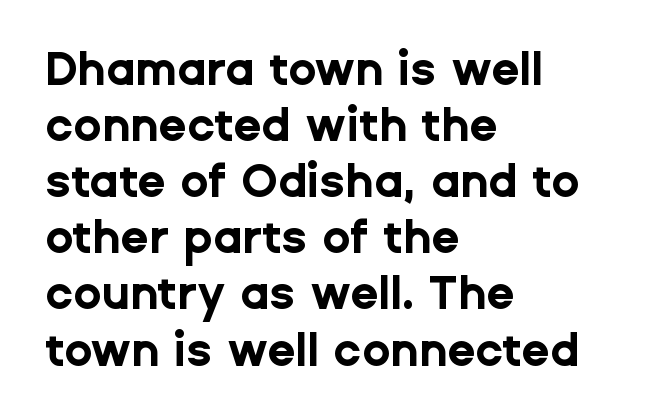
{"serif": "no", "italic": "no", "bold": "yes", "weight": "bold", "width": "normal", "stroke_contrast": "low", "x_height": "medium", "monospaced": "no", "underline": "no", "align": "left", "line_spacing_ratio": 1.22, "letter_spacing": "normal", "letter_spacing_em": 0.0, "glyph_px": 46}
